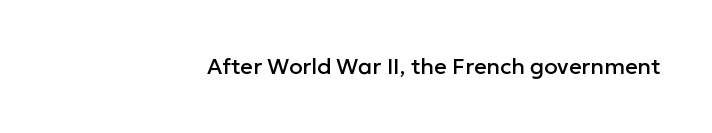
There is no visible air inserted between adjacent glyphs. If you drew a line through each stem, it would be perfectly vertical. Bare-footed words on every line. Teacher's note: observe the even right margin — that is flush-right alignment.
